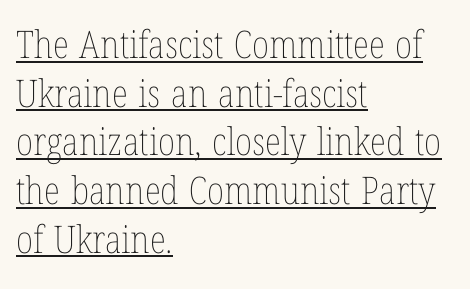
Every row of glyphs begins at an identical x-position on the left. The characters are drawn with everyday or finer stroke widths. Spacing verdict: proportional, widths tailored to each character. The lettering is marked with a stroke running underneath it. This sample uses an upright cut, with every glyph sitting square on the baseline. What stands out about the letter spacing? Nothing — it is the standard amount.
